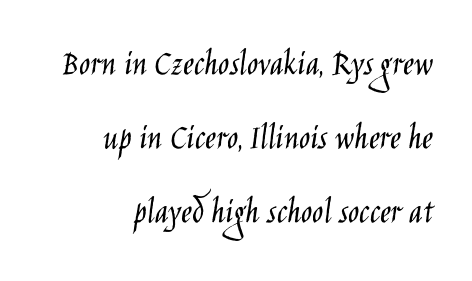
{"serif": "no", "bold": "no", "weight": "light", "width": "condensed", "stroke_contrast": "low", "x_height": "large", "monospaced": "no", "underline": "no", "align": "right", "line_spacing": "loose", "line_spacing_ratio": 2.0, "letter_spacing": "normal", "letter_spacing_em": 0.0, "glyph_px": 37}
